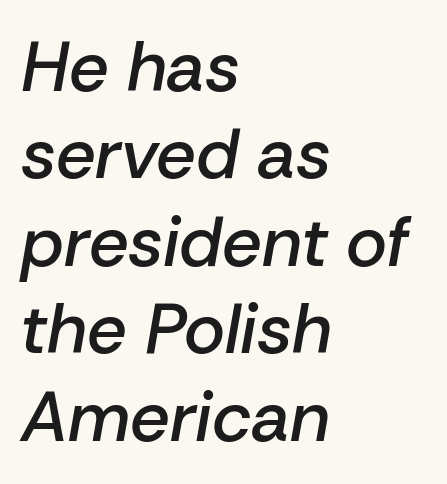
The image shows 70 px semibold type, italic (leaning right); set left-aligned, normal line spacing (1.25x), normal letter spacing, not underlined; low stroke contrast and a medium x-height.
